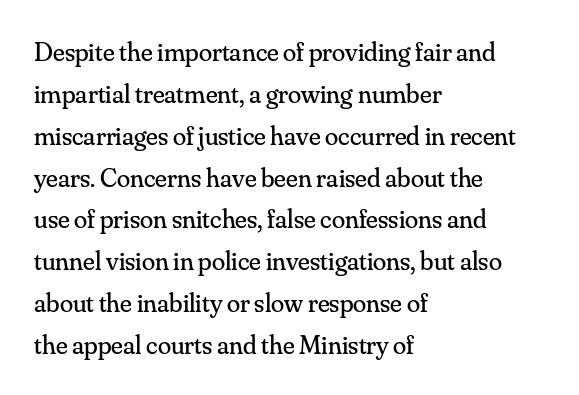
The image shows 27 px text type, upright; set left-aligned, normal line spacing (1.55x), normal letter spacing, not underlined.
